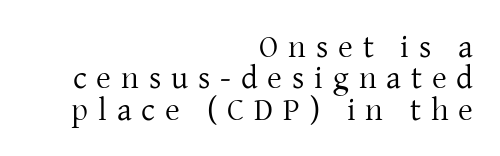
Q: Is the text bold? A: No.
Q: Is the text italic (slanted)? A: No, it is upright.
Q: Is the typeface a serif or a sans-serif typeface? A: Serif.
Q: Is the text underlined? A: No.
Q: How is the paragraph aligned? A: Right-aligned.
Q: Is the spacing between letters normal or unusually wide? A: Unusually wide.
Q: Is the spacing between lines tight, normal or loose? A: Tight.
Q: Width (condensed, normal, or wide)? A: Normal.
Q: Stroke contrast? A: Low.
Q: x-height? A: Medium.
Q: Monospaced? A: No.
